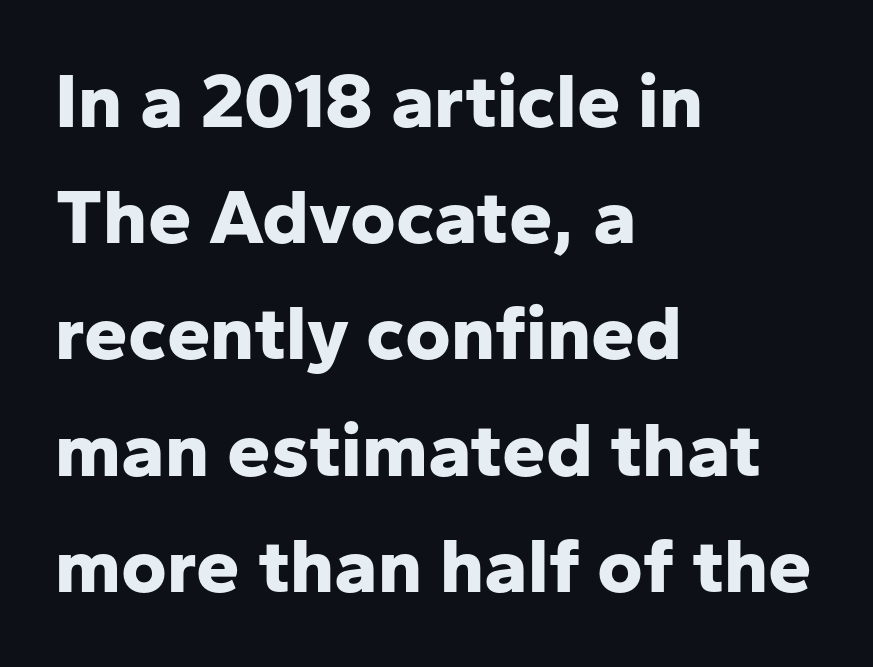
The image shows 78 px bold sans-serif type, upright; set left-aligned, normal line spacing (1.49x), normal letter spacing, not underlined; low stroke contrast and a medium x-height.
